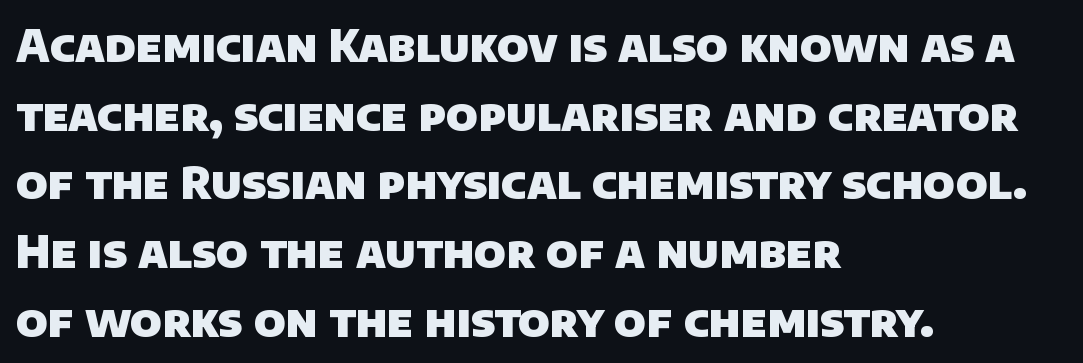
Q: Is the text bold? A: Yes.
Q: Is the typeface a serif or a sans-serif typeface? A: Sans-serif.
Q: Is the text underlined? A: No.
Q: How is the paragraph aligned? A: Left-aligned.
Q: Is the spacing between letters normal or unusually wide? A: Normal.
Q: Is the spacing between lines tight, normal or loose? A: Normal.
Q: Width (condensed, normal, or wide)? A: Normal.
Q: Stroke contrast? A: Low.
Q: x-height? A: Large.
Q: Monospaced? A: No.
